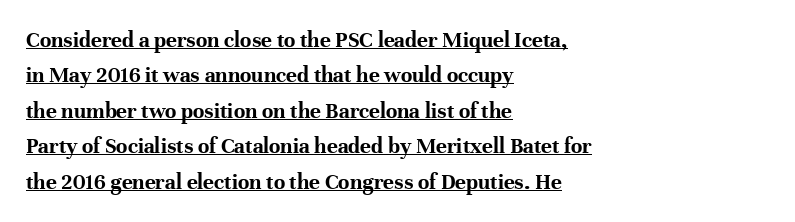
Tall strokes in this sample are plumb rather than angled. A classic flush-left, rag-right setting is used for this passage. Descenders here cross a horizontal rule under the line. The gaps between neighbouring characters are ordinary and unremarkable.
